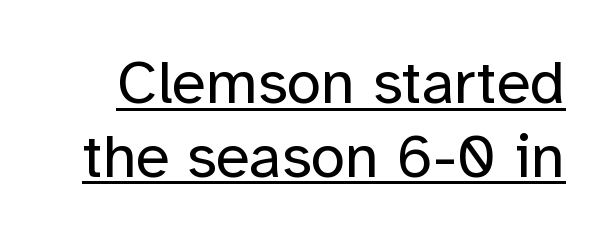
{"serif": "no", "italic": "no", "bold": "no", "weight": "regular", "width": "normal", "stroke_contrast": "low", "x_height": "medium", "monospaced": "no", "underline": "yes", "line_spacing_ratio": 1.19, "letter_spacing": "normal", "letter_spacing_em": 0.0, "glyph_px": 62}
